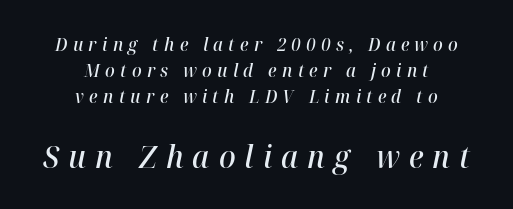
Q: Is the text bold? A: Semi-bold.
Q: Is the text italic (slanted)? A: Yes, it leans right by about 12 degrees.
Q: Is the text underlined? A: No.
Q: How is the paragraph aligned? A: Centered.
Q: Is the spacing between letters normal or unusually wide? A: Unusually wide.
Q: Is the spacing between lines tight, normal or loose? A: Normal.
Q: Which block of text is set in a larger size, the first (top) or the second (bottom)? A: The second (bottom) one.
Q: Width (condensed, normal, or wide)? A: Normal.
Q: Stroke contrast? A: High.
Q: x-height? A: Medium.
Q: Monospaced? A: No.
